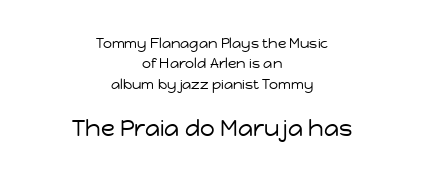
This reads as an unemphasized weight, regular at the heaviest. Leftover space on each line is divided equally before and after the words. Glyph-to-glyph distance matches everyday printed text. Vertically, the passage feels balanced, rows spaced as you'd expect.
